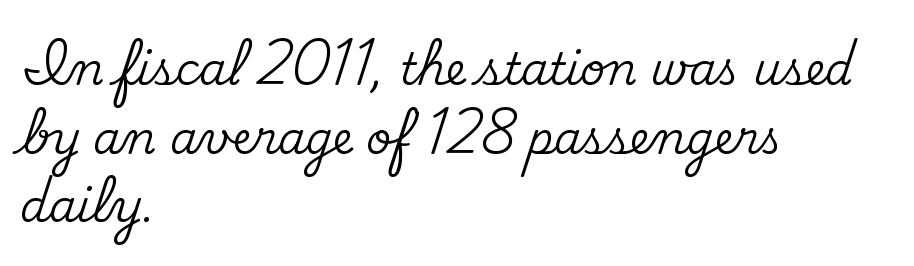
Horizontal alignment here is leftward, the default for most running prose. This sample has the flowing, uneven cadence of proportional lettering. Letter spacing: default. The strip under each line holds only bare page. A normal amount of white space separates one row of letters from the next.
